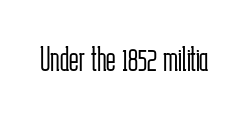
The image shows 36 px light, condensed sans-serif type, upright; set normal letter spacing, not underlined; low stroke contrast and a medium x-height.
